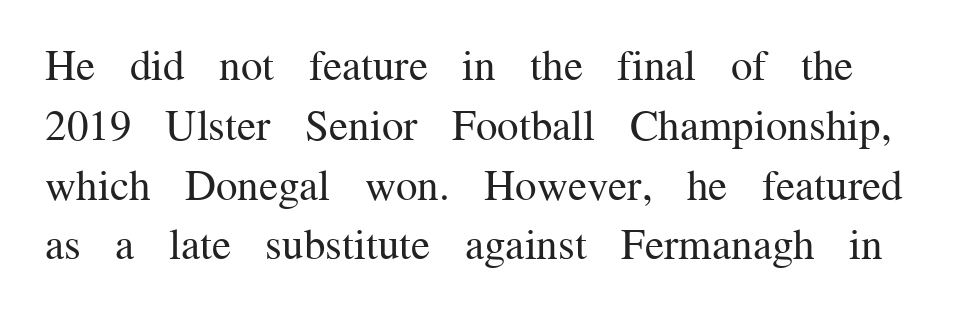
{"serif": "yes", "italic": "no", "bold": "no", "weight": "regular", "width": "normal", "stroke_contrast": "medium", "x_height": "medium", "monospaced": "no", "underline": "no", "line_spacing": "normal", "line_spacing_ratio": 1.39, "letter_spacing": "normal", "letter_spacing_em": 0.0, "glyph_px": 43}
